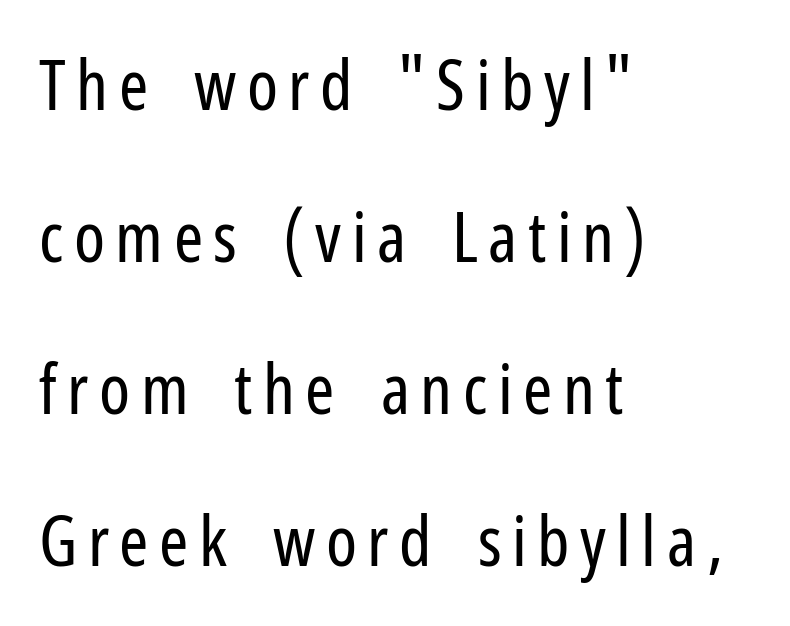
Does the lettering tilt? It doesn't — this is upright. Bare-footed words on every line. Honestly, the rows look like they've been pulled way apart. On a weight scale, this lands at 450 or below. Spacing verdict: proportional, widths tailored to each character. Layout note: lines flush left.
